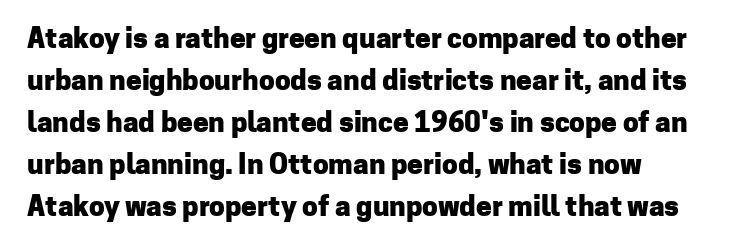
{"serif": "no", "italic": "no", "bold": "yes", "weight": "heavy", "width": "normal", "stroke_contrast": "low", "x_height": "medium", "monospaced": "no", "underline": "no", "align": "left", "line_spacing": "normal", "line_spacing_ratio": 1.5, "letter_spacing": "normal", "letter_spacing_em": 0.0, "glyph_px": 28}
